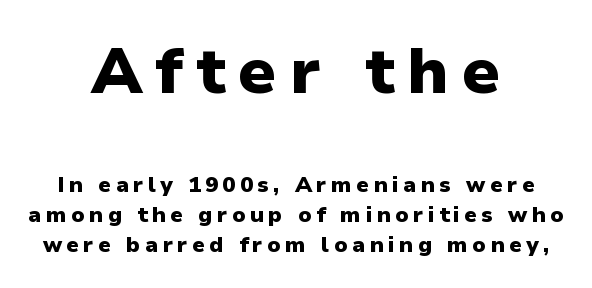
Q: Is the text bold? A: Yes.
Q: Is the text italic (slanted)? A: No, it is upright.
Q: Is the typeface a serif or a sans-serif typeface? A: Sans-serif.
Q: Is the text underlined? A: No.
Q: How is the paragraph aligned? A: Centered.
Q: Is the spacing between lines tight, normal or loose? A: Normal.
Q: Which block of text is set in a larger size, the first (top) or the second (bottom)? A: The first (top) one.
Q: Width (condensed, normal, or wide)? A: Normal.
Q: Stroke contrast? A: Low.
Q: x-height? A: Medium.
Q: Monospaced? A: No.
